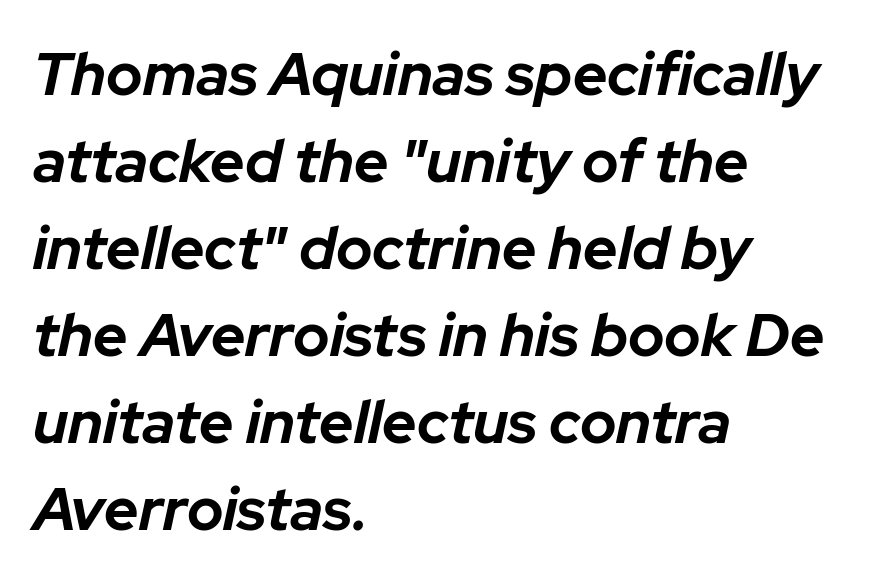
Q: Is the text bold? A: Yes.
Q: Is the text italic (slanted)? A: Yes, it leans right by about 12 degrees.
Q: Is the text underlined? A: No.
Q: How is the paragraph aligned? A: Left-aligned.
Q: Is the spacing between letters normal or unusually wide? A: Normal.
Q: Is the spacing between lines tight, normal or loose? A: Normal.
Q: Width (condensed, normal, or wide)? A: Normal.
Q: Stroke contrast? A: Low.
Q: x-height? A: Medium.
Q: Monospaced? A: No.
